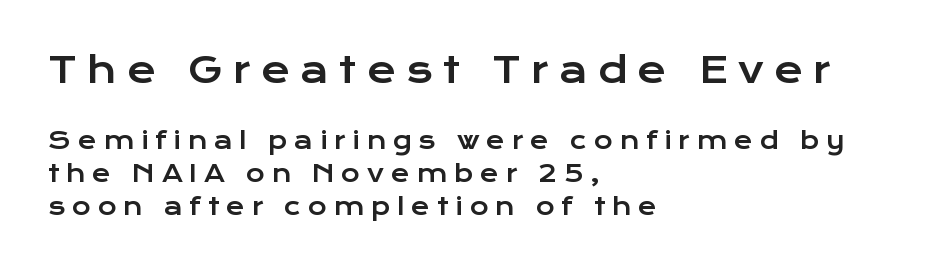
Q: Is the text italic (slanted)? A: No, it is upright.
Q: Is the typeface a serif or a sans-serif typeface? A: Sans-serif.
Q: Is the text underlined? A: No.
Q: How is the paragraph aligned? A: Left-aligned.
Q: Is the spacing between letters normal or unusually wide? A: Unusually wide.
Q: Is the spacing between lines tight, normal or loose? A: Normal.
Q: Which block of text is set in a larger size, the first (top) or the second (bottom)? A: The first (top) one.
Q: Width (condensed, normal, or wide)? A: Wide.
Q: Stroke contrast? A: Low.
Q: x-height? A: Medium.
Q: Monospaced? A: No.
